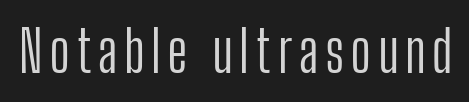
Q: Is the text bold? A: No.
Q: Is the text italic (slanted)? A: No, it is upright.
Q: Is the typeface a serif or a sans-serif typeface? A: Sans-serif.
Q: Is the text underlined? A: No.
Q: Width (condensed, normal, or wide)? A: Condensed.
Q: Stroke contrast? A: Low.
Q: x-height? A: Medium.
Q: Monospaced? A: No.
